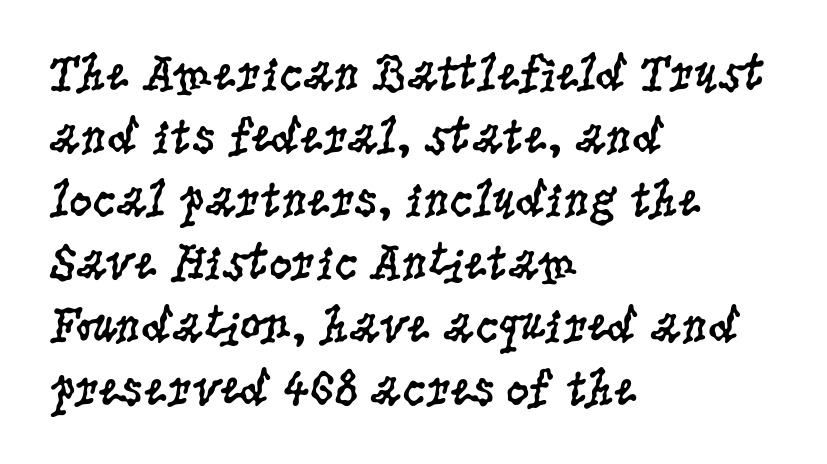
In terms of letterspacing, this is plain default setting. These lines are rendered in a variable-pitch font. The baseline area is clear. No letter is thick-stroked: the sample isn't bold.
